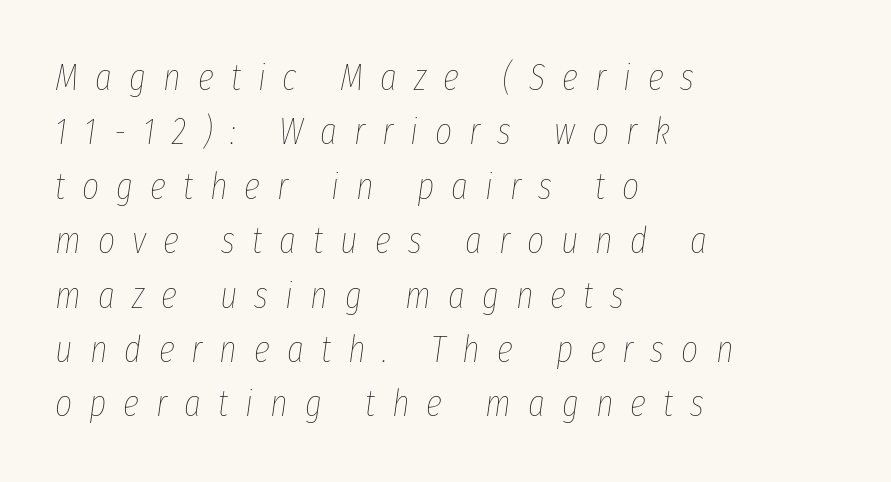
What stands out about the letter spacing? Its width — letters are far apart. A typesetter would call this proportional, since set widths differ per character. These glyphs show unthickened strokes, regular width or finer. The space directly below the letters is spotless. Characters are canted at an angle relative to the baseline's perpendicular.
